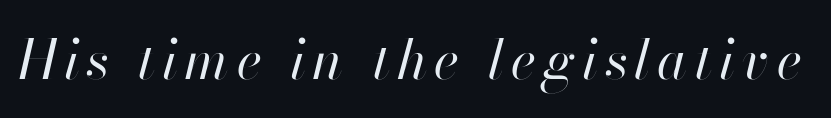
Check the space under the baseline: it is left empty. Would a proofreader flag this as italicized? Yes. Stroke mass is kept to a normal reading level or below. The face used here is proportionally spaced, like ordinary book or web type.
